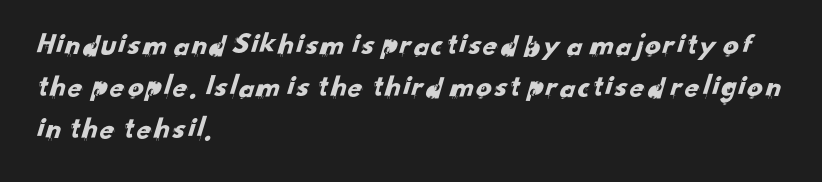
Q: Is the typeface a serif or a sans-serif typeface? A: Sans-serif.
Q: Is the text underlined? A: No.
Q: How is the paragraph aligned? A: Left-aligned.
Q: Is the spacing between letters normal or unusually wide? A: Normal.
Q: Is the spacing between lines tight, normal or loose? A: Normal.
Q: Width (condensed, normal, or wide)? A: Normal.
Q: Stroke contrast? A: Low.
Q: x-height? A: Small.
Q: Monospaced? A: No.
